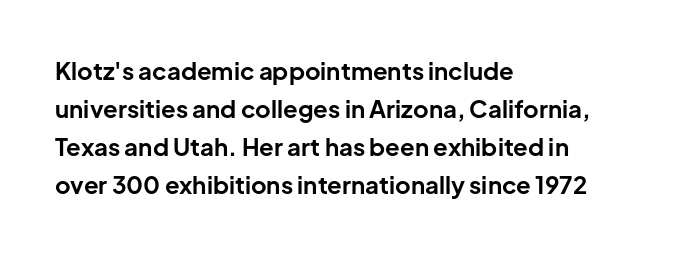
{"italic": "no", "bold": "yes", "underline": "no", "align": "left", "line_spacing": "normal", "line_spacing_ratio": 1.58, "letter_spacing": "normal", "letter_spacing_em": 0.0, "glyph_px": 24}
